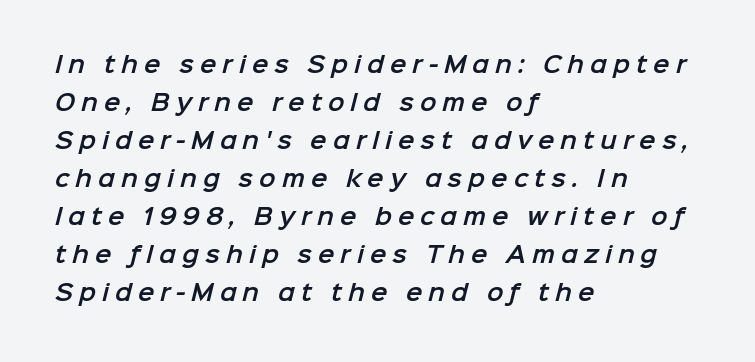
{"underline": "no", "align": "left", "line_spacing_ratio": 1.73, "letter_spacing": "wide", "letter_spacing_em": 0.27, "glyph_px": 22}
